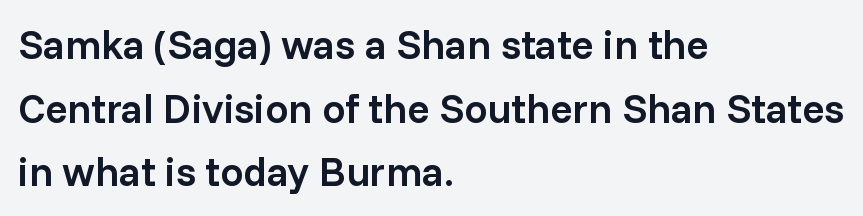
The image shows 41 px semibold sans-serif type, upright; set left-aligned, normal line spacing (1.55x), normal letter spacing, not underlined; low stroke contrast and a medium x-height.
